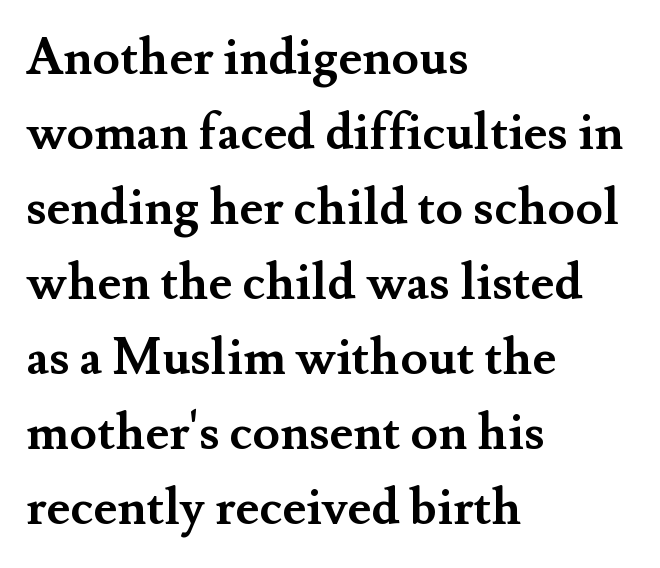
A bare baseline throughout the passage. The letterforms sit shoulder to shoulder at normal distance. Emphasis by weight is at full strength: bold. The font's upright variant was chosen for this text. The compositor pushed each line to the left boundary. This sample uses a serif face.
